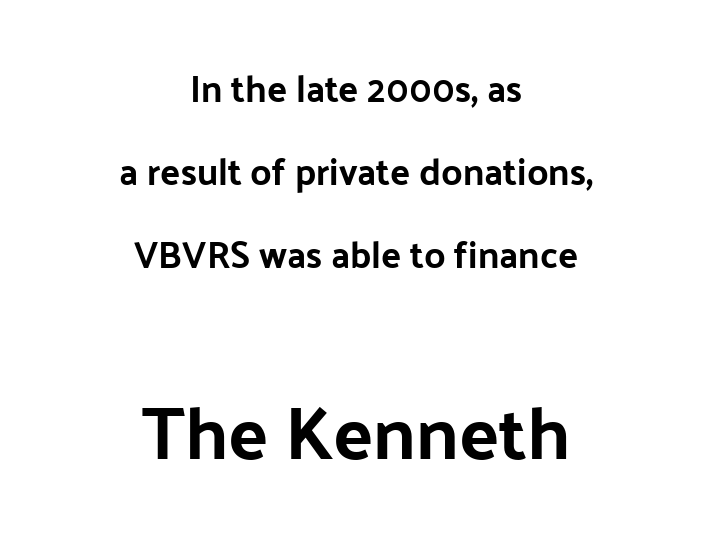
Q: Is the text italic (slanted)? A: No, it is upright.
Q: Is the typeface a serif or a sans-serif typeface? A: Sans-serif.
Q: Is the text underlined? A: No.
Q: How is the paragraph aligned? A: Centered.
Q: Is the spacing between letters normal or unusually wide? A: Normal.
Q: Is the spacing between lines tight, normal or loose? A: Loose.
Q: Which block of text is set in a larger size, the first (top) or the second (bottom)? A: The second (bottom) one.
Q: Width (condensed, normal, or wide)? A: Normal.
Q: Stroke contrast? A: Low.
Q: x-height? A: Medium.
Q: Monospaced? A: No.
